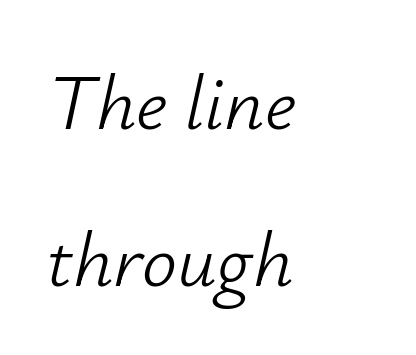
Heaviness? Minimal to ordinary, like unemphasized prose. This sample uses an oblique cut, with every glyph tilted off the vertical. Nothing unusual about the tracking: characters are spaced as the font intends. Do the characters align in a grid? No, the font is proportional.
